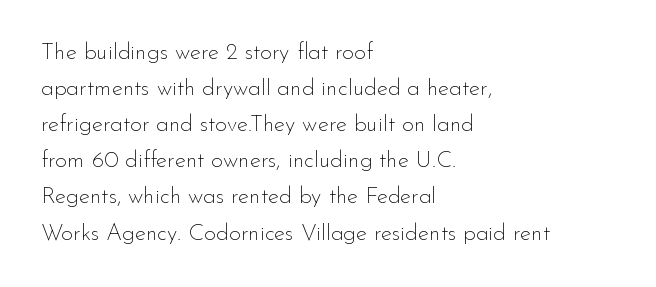
{"italic": "no", "bold": "no", "underline": "no", "align": "left", "line_spacing": "normal", "line_spacing_ratio": 1.57, "letter_spacing": "normal", "letter_spacing_em": 0.0, "glyph_px": 23}
